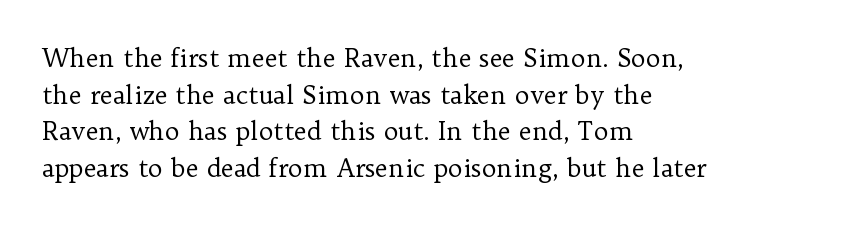
The image shows 25 px text type, upright; set left-aligned, normal line spacing (1.47x), normal letter spacing, not underlined.
